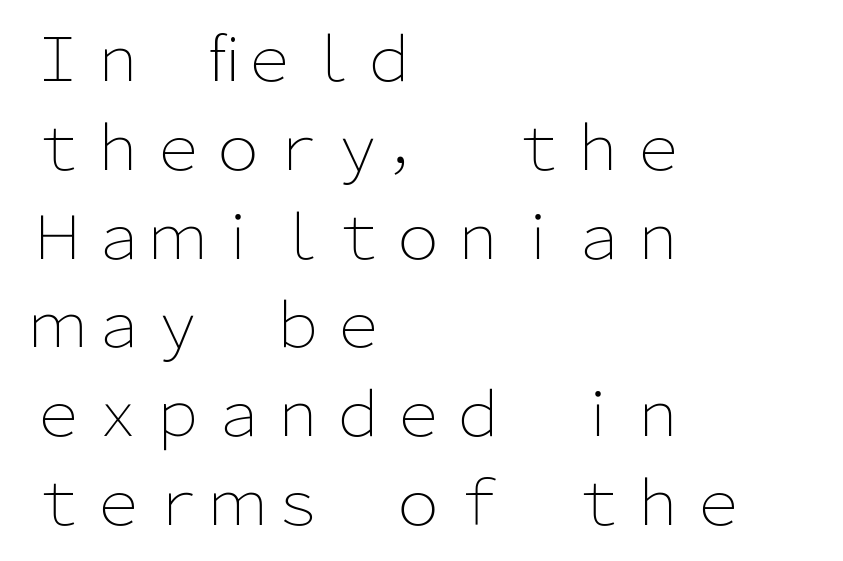
The type family on display is of the sans-serif kind. Plain, unruled lines of type. Character widths vary here, with narrow letters taking less room than wide ones. Characters remain perfectly vertical along every line. The passage shown is not bold in any degree. Nothing unusual about the tracking: characters are spaced as the font intends.
